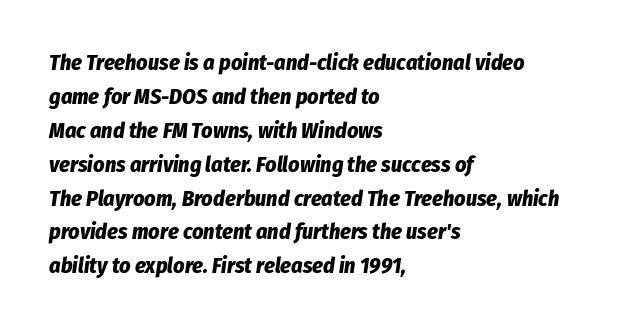
Weight: bold. You can tell it's italic because the verticals aren't actually vertical. The designer left line spacing at the default. Between one letter and the next there's only the usual sliver of space.
